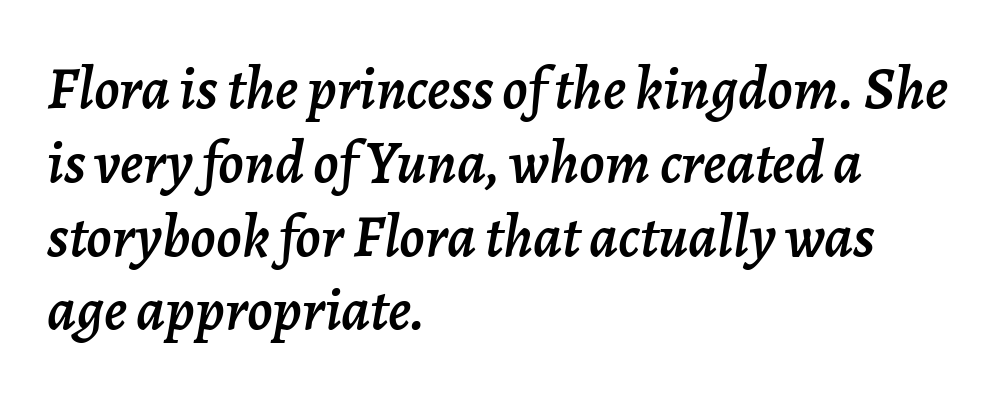
The passage shown has conventional tracking throughout. Think of a printed novel: that variable character pitch is what you see here. The passage is arranged the way most books set body copy — flush left. This is oblique type, the kind used for emphasis or titles. The words here are not underlined.
